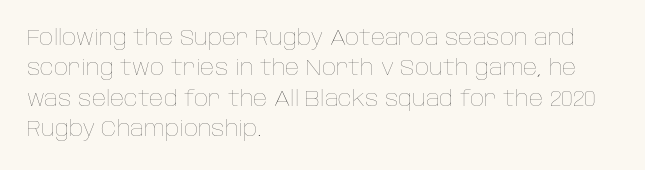
A quiet, ordinary-to-light weight characterises the typeface. The text block is weighted toward the left margin, trailing off unevenly rightward. This rendering leaves character spacing at its baseline value. Characters remain perfectly vertical along every line. The strip under each line holds only bare page.
